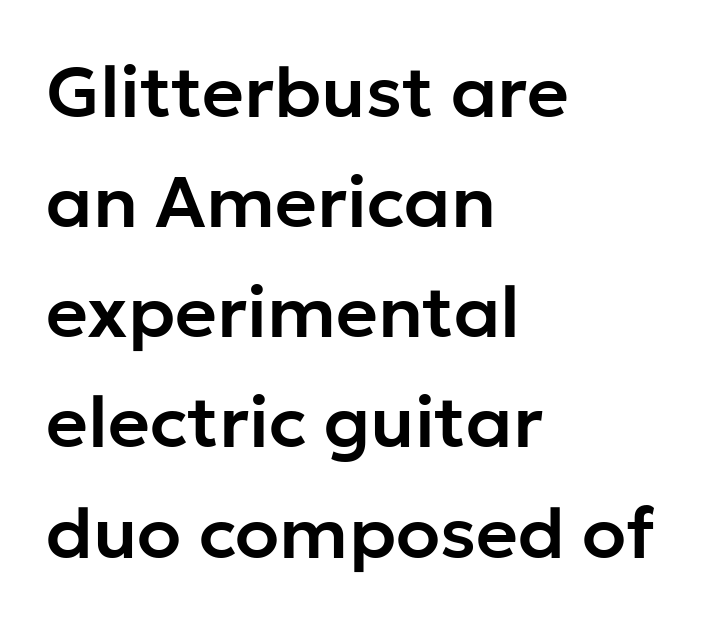
Character widths vary here, with narrow letters taking less room than wide ones. The rendering keeps characters at their native spacing. The type family on display is of the sans-serif kind. Posture: upright roman.
